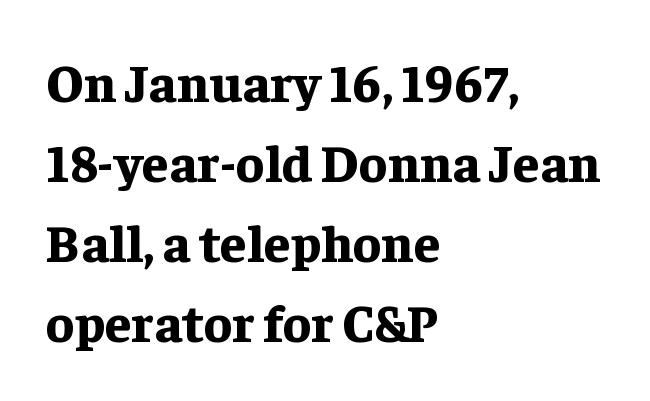
Q: Is the text bold? A: Yes.
Q: Is the text italic (slanted)? A: No, it is upright.
Q: Is the typeface a serif or a sans-serif typeface? A: Serif.
Q: Is the text underlined? A: No.
Q: How is the paragraph aligned? A: Left-aligned.
Q: Is the spacing between letters normal or unusually wide? A: Normal.
Q: Is the spacing between lines tight, normal or loose? A: Normal.
Q: Width (condensed, normal, or wide)? A: Normal.
Q: Stroke contrast? A: Low.
Q: x-height? A: Medium.
Q: Monospaced? A: No.
